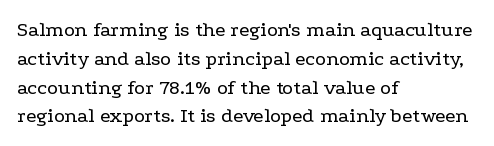
Q: Is the text bold? A: No.
Q: Is the text italic (slanted)? A: No, it is upright.
Q: Is the text underlined? A: No.
Q: How is the paragraph aligned? A: Left-aligned.
Q: Is the spacing between letters normal or unusually wide? A: Normal.
Q: Is the spacing between lines tight, normal or loose? A: Normal.
